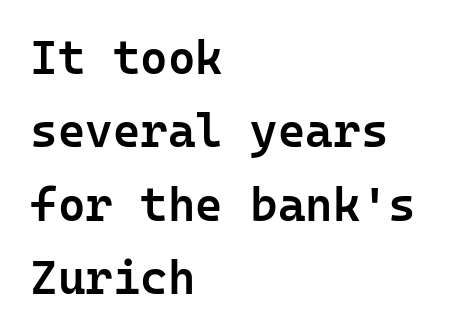
The image shows 47 px semibold sans-serif type, upright, monospaced; set left-aligned, normal line spacing (1.56x), normal letter spacing, not underlined; low stroke contrast and a medium x-height.
